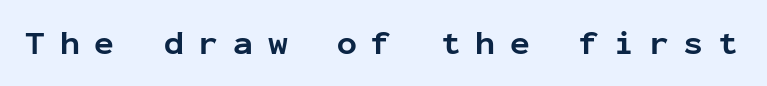
{"serif": "no", "italic": "no", "bold": "yes", "weight": "bold", "width": "normal", "stroke_contrast": "low", "x_height": "medium", "monospaced": "yes", "underline": "no", "letter_spacing": "wide", "letter_spacing_em": 0.45, "glyph_px": 33}
